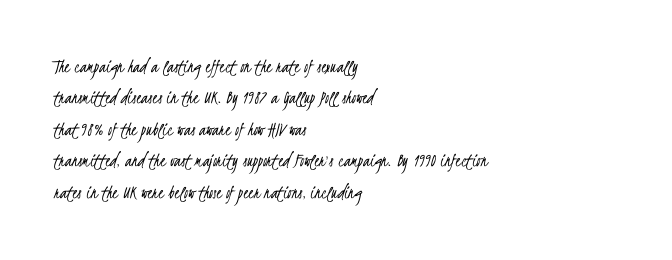
Q: Is the text bold? A: No.
Q: Is the text underlined? A: No.
Q: How is the paragraph aligned? A: Left-aligned.
Q: Is the spacing between letters normal or unusually wide? A: Normal.
Q: Is the spacing between lines tight, normal or loose? A: Normal.
